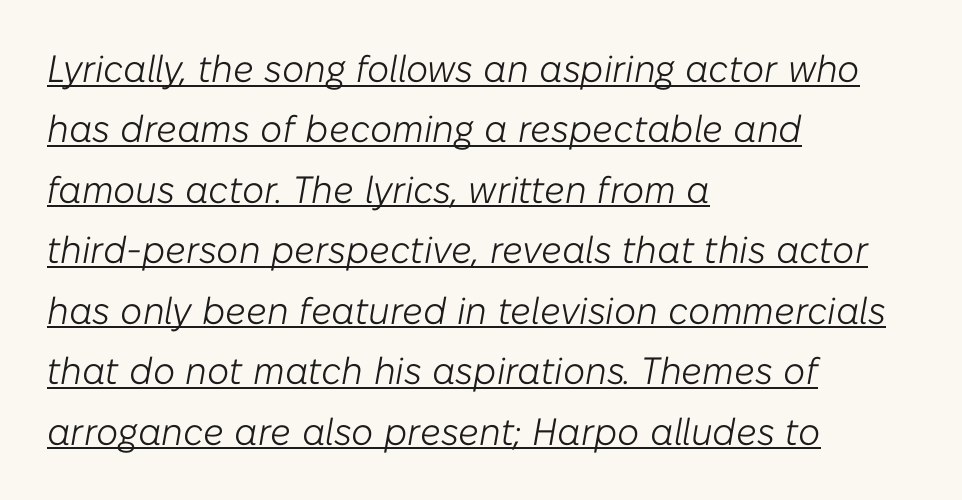
The image shows 38 px light type, italic (leaning right); set left-aligned, normal line spacing (1.59x), normal letter spacing, underlined; low stroke contrast and a medium x-height.
